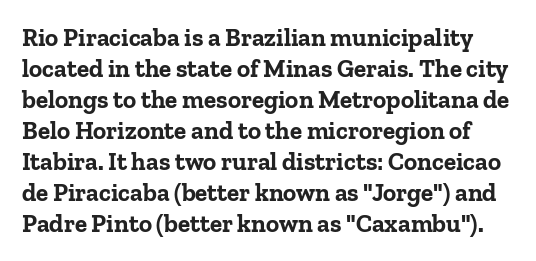
The image shows 25 px bold type, upright; set line spacing 1.24x, normal letter spacing, not underlined.
